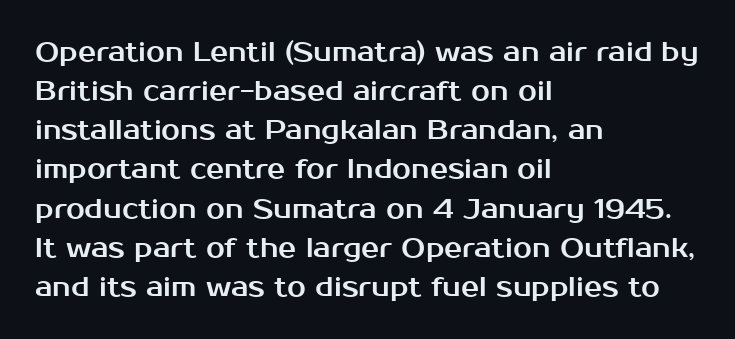
Q: Is the text italic (slanted)? A: No, it is upright.
Q: Is the text underlined? A: No.
Q: How is the paragraph aligned? A: Left-aligned.
Q: Is the spacing between letters normal or unusually wide? A: Normal.
Q: Is the spacing between lines tight, normal or loose? A: Normal.
